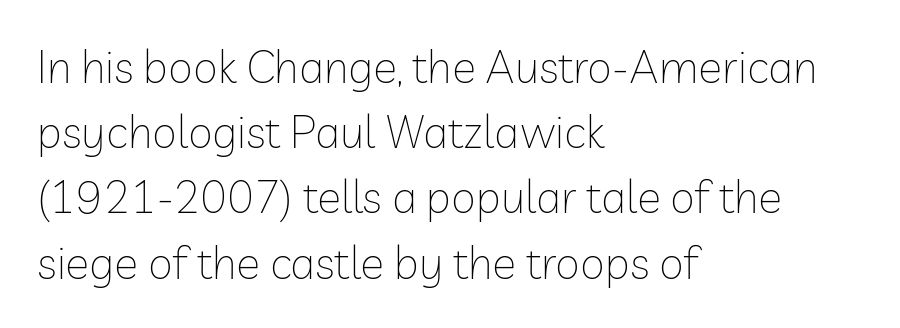
{"serif": "no", "italic": "no", "bold": "no", "weight": "thin", "width": "normal", "stroke_contrast": "low", "x_height": "medium", "monospaced": "no", "underline": "no", "align": "left", "line_spacing": "normal", "line_spacing_ratio": 1.45, "letter_spacing": "normal", "letter_spacing_em": 0.0, "glyph_px": 45}
